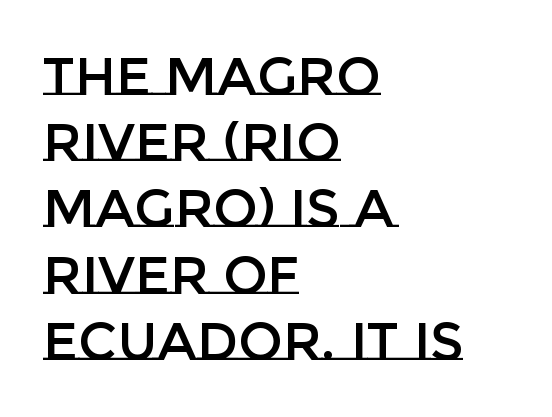
Do the characters align in a grid? No, the font is proportional. You could call the tracking neutral — neither tight nor loose. Compared with a centered layout, this one pins lines to the left instead. The vertical gap from one line to the next is medium. Any mark beneath the type? The region is blank.
